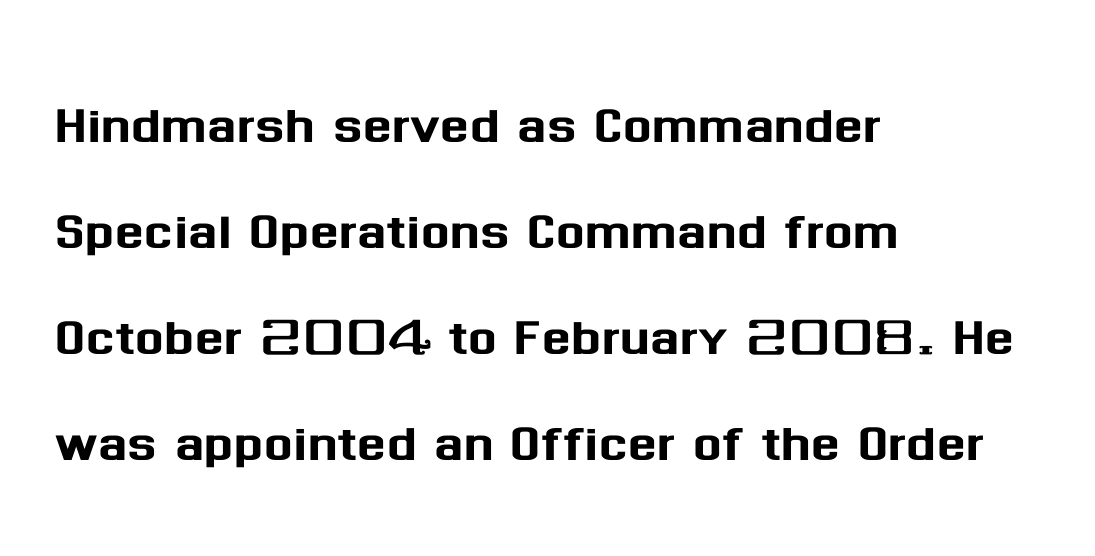
Q: Is the text italic (slanted)? A: No, it is upright.
Q: Is the typeface a serif or a sans-serif typeface? A: Sans-serif.
Q: Is the text underlined? A: No.
Q: How is the paragraph aligned? A: Left-aligned.
Q: Is the spacing between letters normal or unusually wide? A: Normal.
Q: Is the spacing between lines tight, normal or loose? A: Normal.
Q: Width (condensed, normal, or wide)? A: Normal.
Q: Stroke contrast? A: Medium.
Q: x-height? A: Medium.
Q: Monospaced? A: No.
